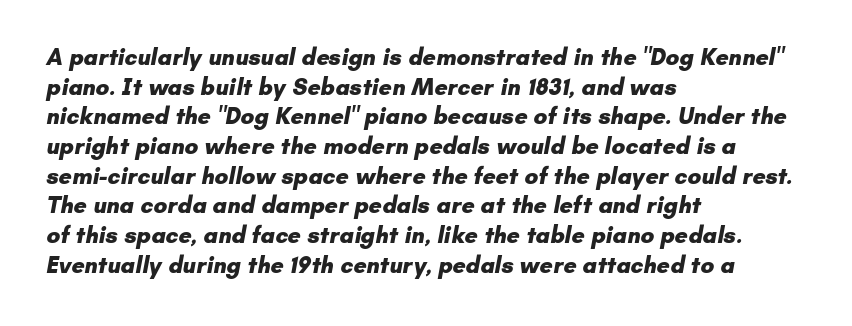
Q: Is the text bold? A: Yes.
Q: Is the text underlined? A: No.
Q: How is the paragraph aligned? A: Left-aligned.
Q: Is the spacing between letters normal or unusually wide? A: Normal.
Q: Is the spacing between lines tight, normal or loose? A: Normal.
